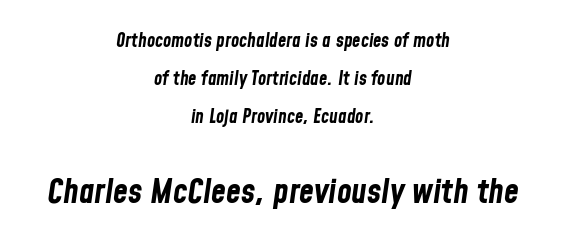
Typeset on center — no edge is straight. The face used here has the dense, thick strokes of a bold. Look at the glyph heights: the lower group is clearly the bigger setting. The passage shown stacks its lines with a broad gap. Designer's note — italics engaged. Just letters on the line, the space beneath them empty.
